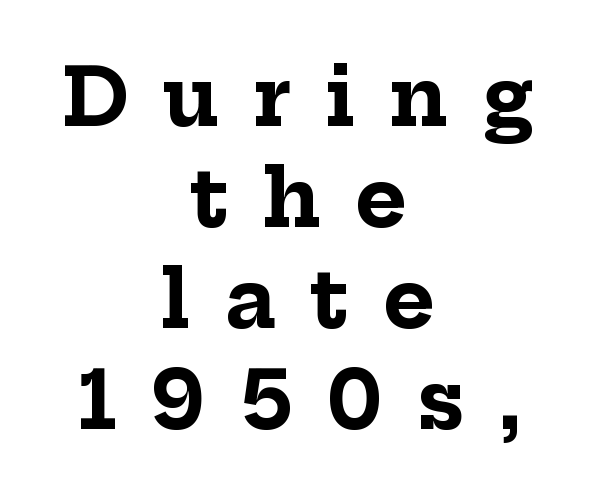
Q: Is the text bold? A: Yes.
Q: Is the text italic (slanted)? A: No, it is upright.
Q: Is the typeface a serif or a sans-serif typeface? A: Serif.
Q: Is the text underlined? A: No.
Q: How is the paragraph aligned? A: Centered.
Q: Is the spacing between letters normal or unusually wide? A: Unusually wide.
Q: Is the spacing between lines tight, normal or loose? A: Normal.
Q: Width (condensed, normal, or wide)? A: Normal.
Q: Stroke contrast? A: Low.
Q: x-height? A: Medium.
Q: Monospaced? A: No.
